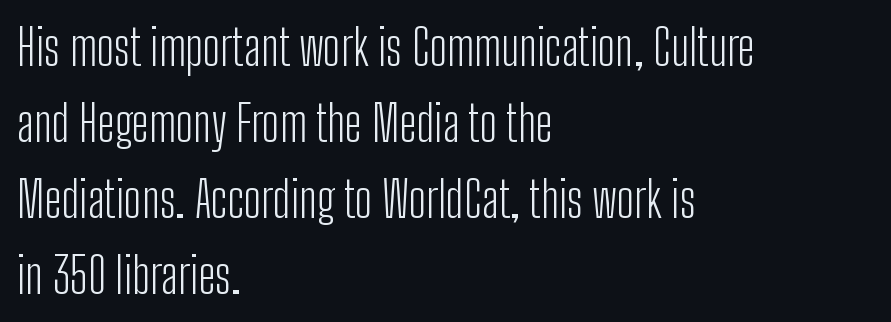
{"serif": "no", "italic": "no", "bold": "no", "weight": "light", "width": "condensed", "stroke_contrast": "low", "x_height": "medium", "monospaced": "no", "underline": "no", "align": "left", "line_spacing": "normal", "line_spacing_ratio": 1.55, "letter_spacing": "normal", "letter_spacing_em": 0.0, "glyph_px": 49}
